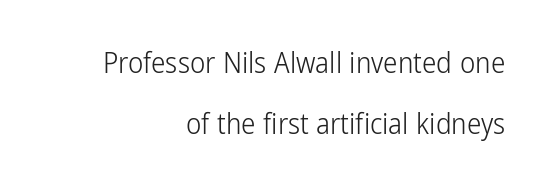
The image shows 29 px light, condensed sans-serif type, upright; set right-aligned, loose line spacing (2.1x), normal letter spacing, not underlined; low stroke contrast and a medium x-height.
